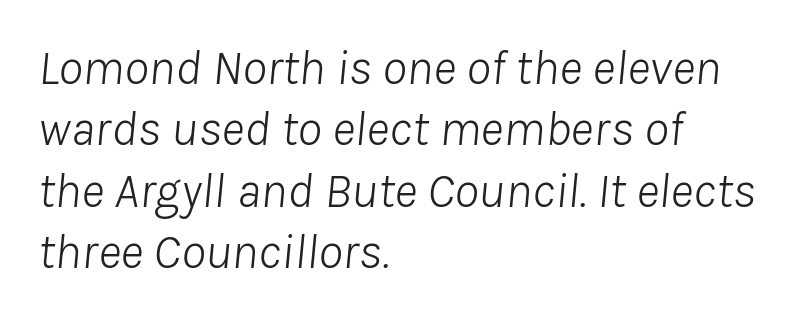
Observe the lean: these are italic letterforms. The letterforms sit shoulder to shoulder at normal distance. Decoration check: the copy has no underline. If you drew a ruler down the left edge, every line would touch it. The cut favours lightness, reaching ordinary text weight at its darkest. Here the designer chose a conventional face with non-uniform glyph widths.
